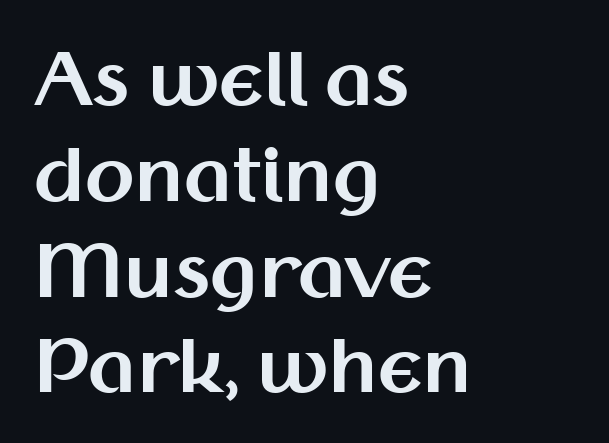
A typesetter would call this proportional, since set widths differ per character. Does the copy run flush right? No — it runs flush left. Quick note: underline off. Horizontal bands of white between lines are of average thickness. Unlike italic type, these characters show no tilt at all. The rendering uses a bold face; every stroke is thick and dark.
